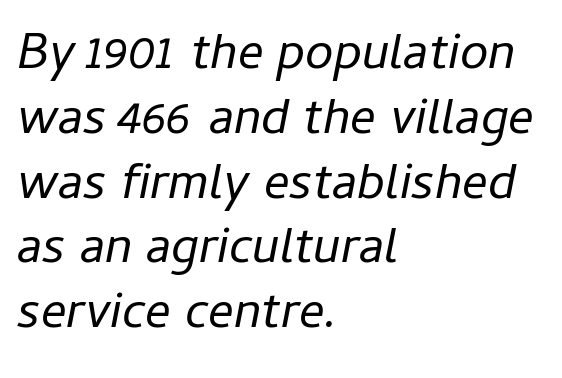
{"italic": "yes", "lean": "right", "slant_degrees": 11, "bold": "no", "weight": "regular", "width": "normal", "stroke_contrast": "low", "x_height": "medium", "monospaced": "no", "underline": "no", "align": "left", "line_spacing": "normal", "line_spacing_ratio": 1.27, "letter_spacing": "normal", "letter_spacing_em": 0.0, "glyph_px": 51}
